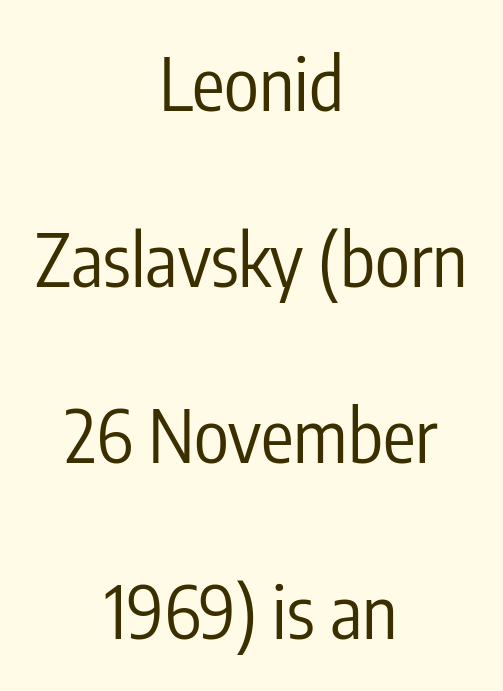
{"serif": "no", "italic": "no", "bold": "no", "weight": "regular", "width": "condensed", "stroke_contrast": "low", "x_height": "medium", "monospaced": "no", "underline": "no", "align": "center", "line_spacing": "loose", "line_spacing_ratio": 2.41, "letter_spacing": "normal", "letter_spacing_em": 0.0, "glyph_px": 73}
